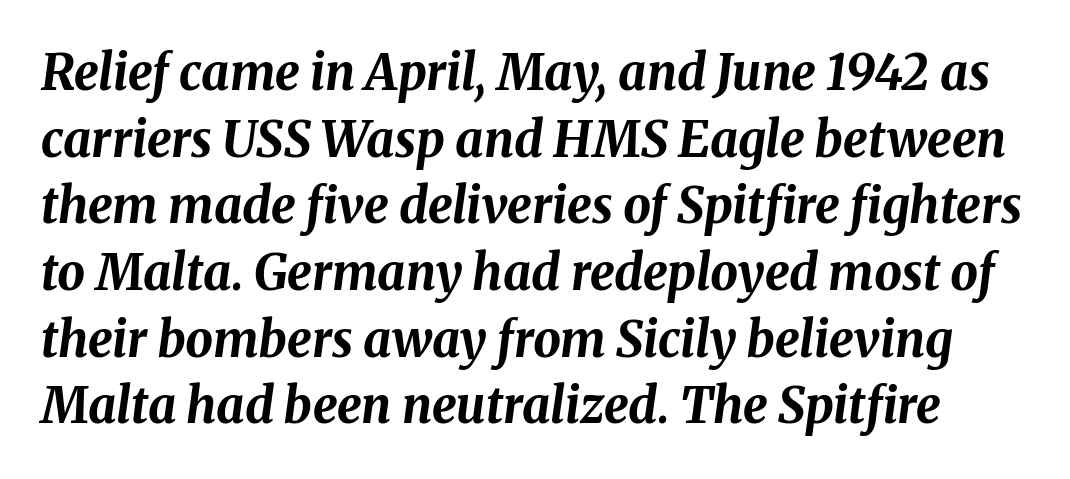
Q: Is the text bold? A: Yes.
Q: Is the text italic (slanted)? A: Yes, it leans right by about 8 degrees.
Q: Is the text underlined? A: No.
Q: Is the spacing between letters normal or unusually wide? A: Normal.
Q: Is the spacing between lines tight, normal or loose? A: Normal.
Q: Width (condensed, normal, or wide)? A: Normal.
Q: Stroke contrast? A: Medium.
Q: x-height? A: Medium.
Q: Monospaced? A: No.
